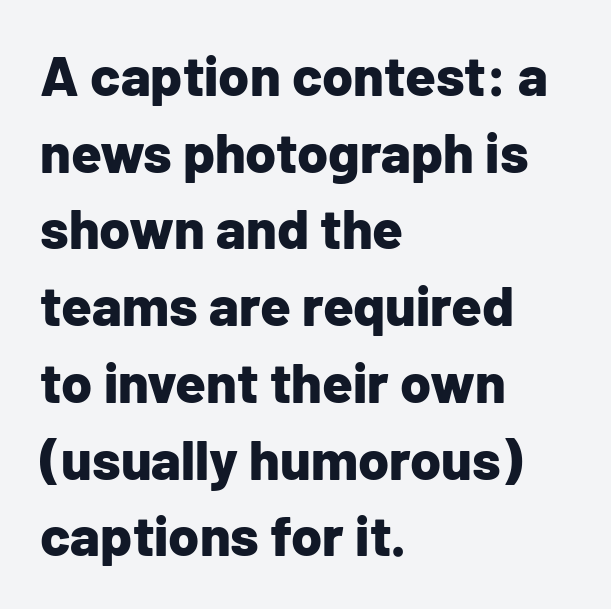
Compared with typical paragraphs, the rows here are spaced about the same. This sample uses an upright cut, with every glyph sitting square on the baseline. This rendering features lettering with no underline. Character widths vary here, with narrow letters taking less room than wide ones. To sum up the face: it is a sans, with no serifs. Look at the stroke-to-counter ratio: heavy, a bold.
